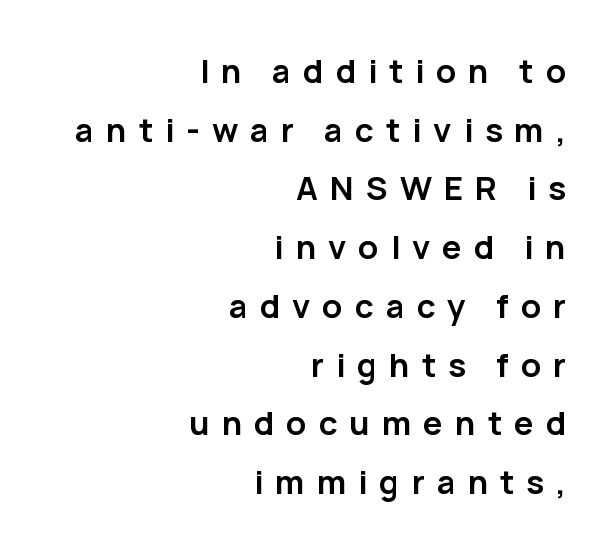
{"serif": "no", "italic": "no", "bold": "yes", "weight": "semibold", "width": "normal", "stroke_contrast": "low", "x_height": "medium", "monospaced": "no", "underline": "no", "align": "right", "line_spacing_ratio": 1.78, "letter_spacing": "wide", "letter_spacing_em": 0.36, "glyph_px": 33}
